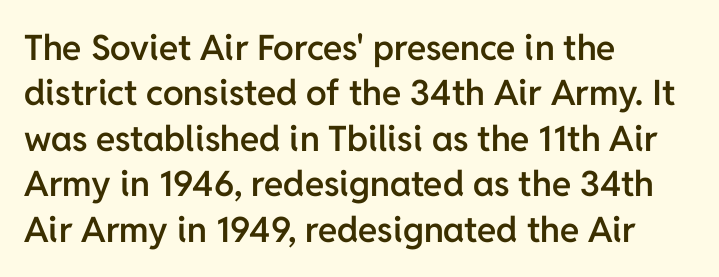
The image shows 35 px semibold sans-serif type, upright; set left-aligned, normal line spacing (1.3x), normal letter spacing, not underlined; low stroke contrast and a medium x-height.
